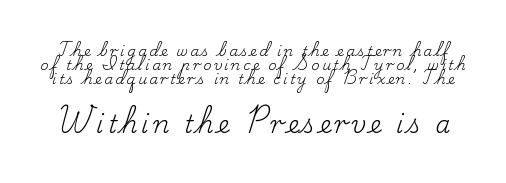
Q: Is the text bold? A: No.
Q: Is the text italic (slanted)? A: Yes.
Q: Is the text underlined? A: No.
Q: Is the spacing between lines tight, normal or loose? A: Tight.
Q: Which block of text is set in a larger size, the first (top) or the second (bottom)? A: The second (bottom) one.
